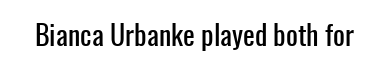
Type without underlining. Character widths vary here, with narrow letters taking less room than wide ones. Each word holds together tightly as a unit, with standard inter-letter gaps. You can tell from the bare stems that sans-serif type was used.
